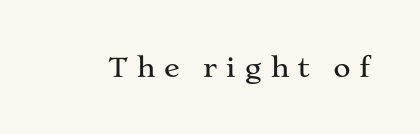
The image shows 27 px text type, upright; set unusually wide letter spacing (+0.28 em), not underlined.
